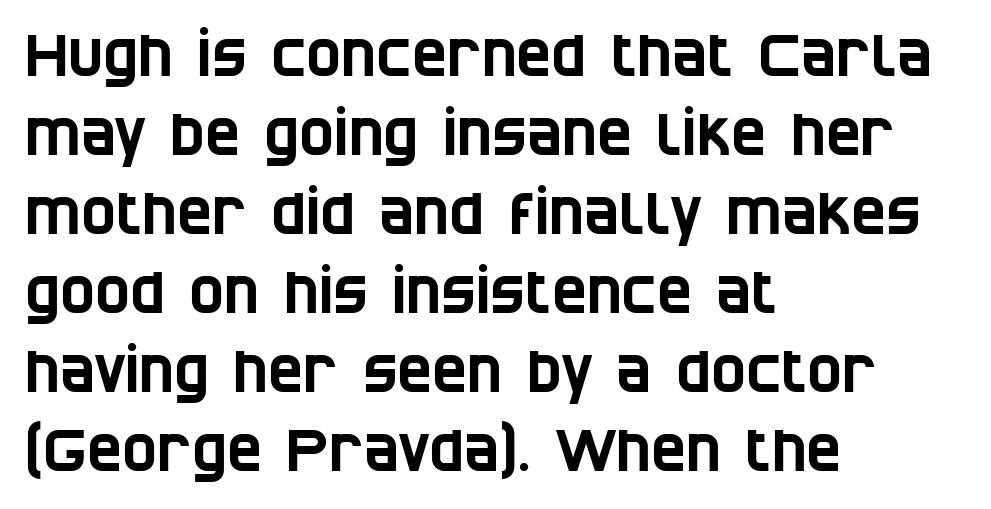
Q: Is the typeface a serif or a sans-serif typeface? A: Sans-serif.
Q: Is the text underlined? A: No.
Q: How is the paragraph aligned? A: Left-aligned.
Q: Is the spacing between letters normal or unusually wide? A: Normal.
Q: Is the spacing between lines tight, normal or loose? A: Normal.
Q: Width (condensed, normal, or wide)? A: Condensed.
Q: Stroke contrast? A: Low.
Q: x-height? A: Large.
Q: Monospaced? A: No.
